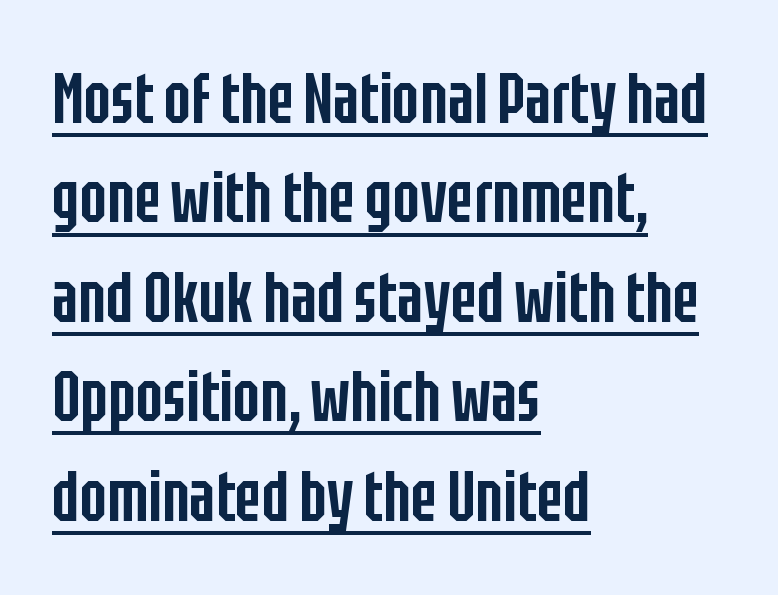
{"serif": "no", "italic": "no", "bold": "semi", "weight": "semibold", "width": "condensed", "stroke_contrast": "low", "x_height": "large", "monospaced": "no", "underline": "yes", "align": "left", "line_spacing": "normal", "line_spacing_ratio": 1.4, "letter_spacing": "normal", "letter_spacing_em": 0.0, "glyph_px": 71}
